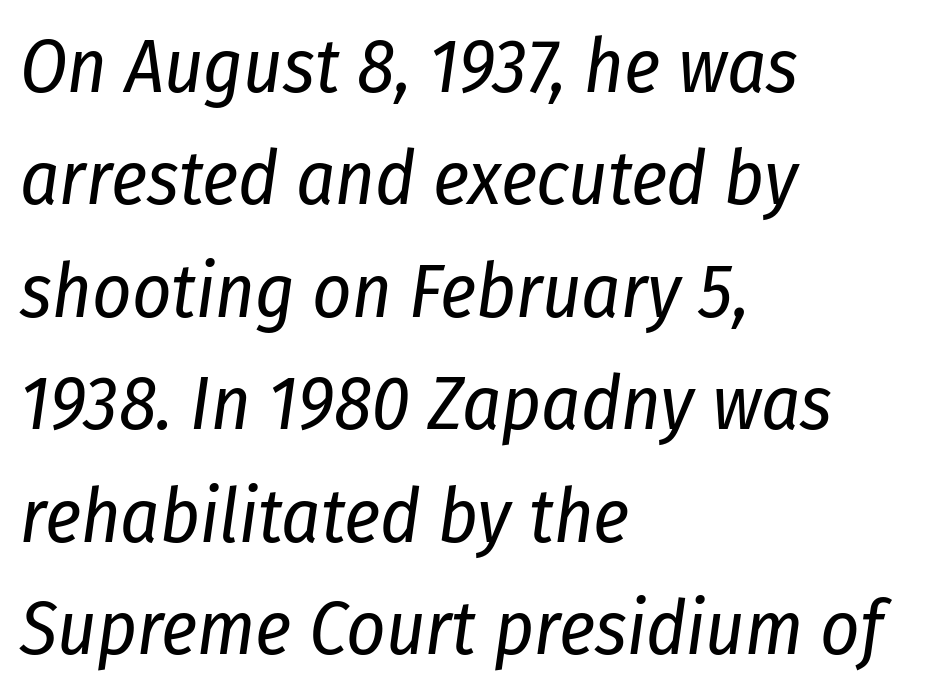
{"italic": "yes", "lean": "right", "slant_degrees": 8, "bold": "no", "weight": "regular", "width": "condensed", "stroke_contrast": "low", "x_height": "medium", "monospaced": "no", "underline": "no", "align": "left", "line_spacing": "normal", "line_spacing_ratio": 1.48, "letter_spacing": "normal", "letter_spacing_em": 0.0, "glyph_px": 76}
